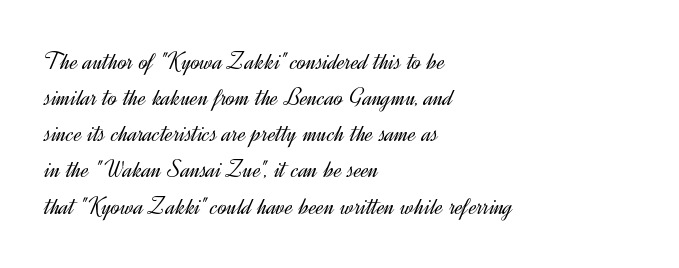
The image shows 26 px text type; set left-aligned, normal line spacing (1.39x), normal letter spacing, not underlined.
